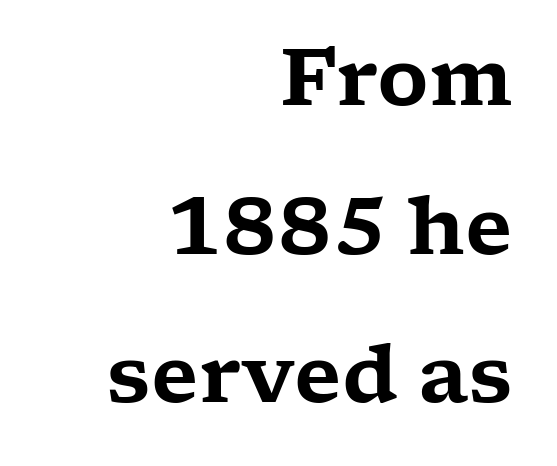
The image shows 79 px wide serif type, upright; set right-aligned, line spacing 1.88x, normal letter spacing, not underlined; low stroke contrast and a medium x-height.
